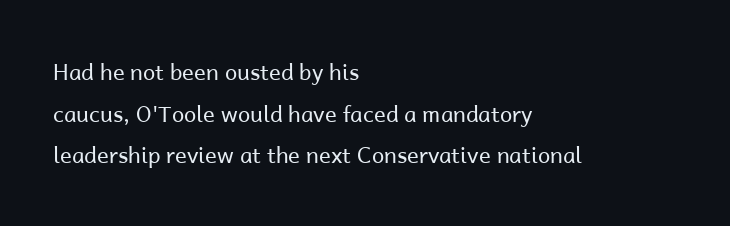
In CSS terms this would be text-align: left. Only glyphs here, with clear space below each row. The typesetting does not lean heavy: it is not bold. Each word holds together tightly as a unit, with standard inter-letter gaps. Ascenders rise straight up at ninety degrees.
